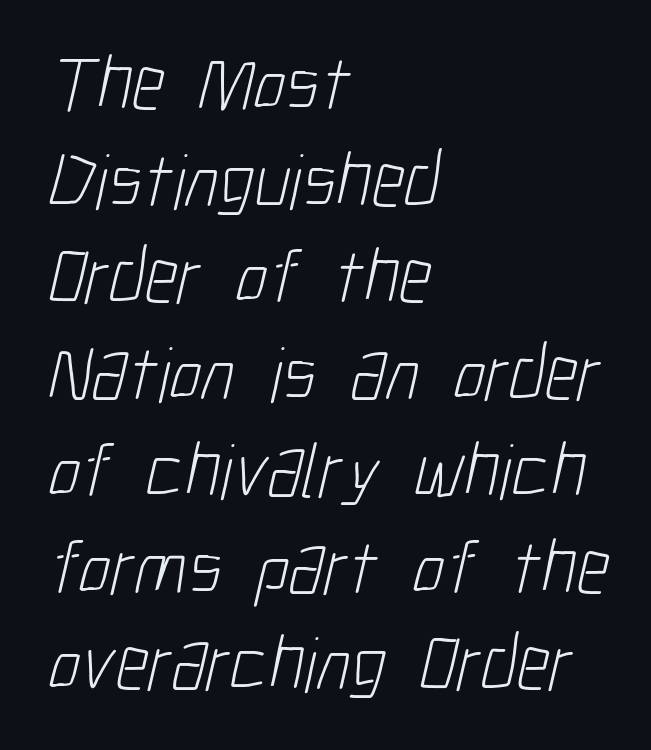
The face used here is proportionally spaced, like ordinary book or web type. Check where the strokes stop: nothing finishes them off — pure sans. Letters rest on an invisible, unmarked baseline. Each stroke keeps to a modest, everyday thickness or less. Honestly, the letter spacing is just normal — you wouldn't notice it.
